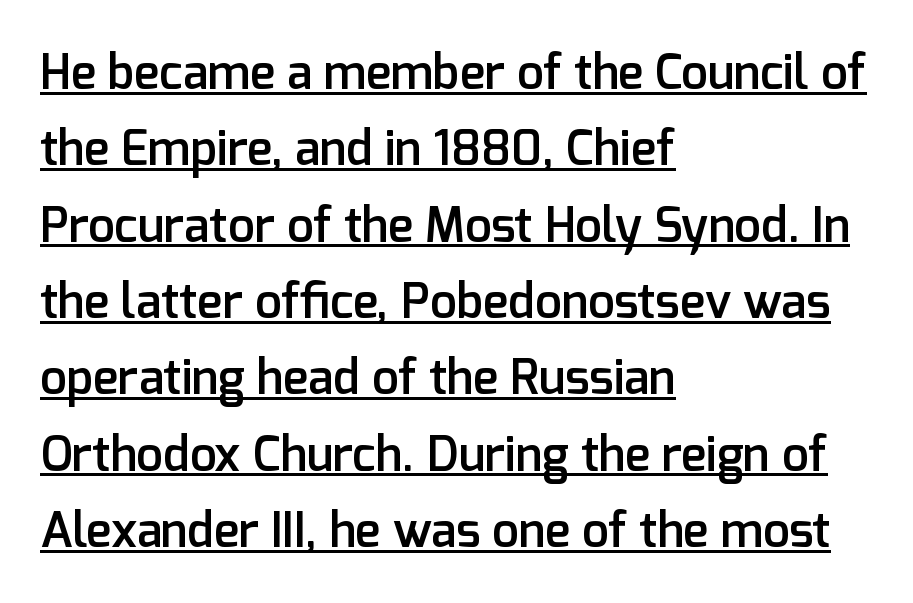
Italic? Not at all — the glyphs are vertical. Weight check: semibold — heavier than regular, not quite bold. The leading is moderate, giving the passage an even texture. Examine the stroke ends and you'll find no serifs.
